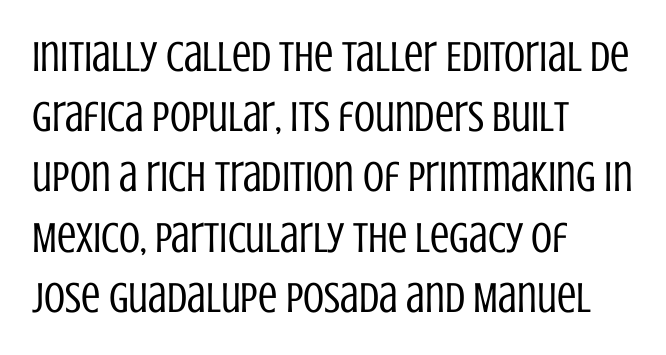
What's the leading like? Ordinary, nothing unusual. Clear beneath every line of the passage. A classic flush-left, rag-right setting is used for this passage. A light-to-regular cut is what we see here. Varying glyph widths throughout — classic text-font behaviour. No extra tracking has been applied to these lines.
